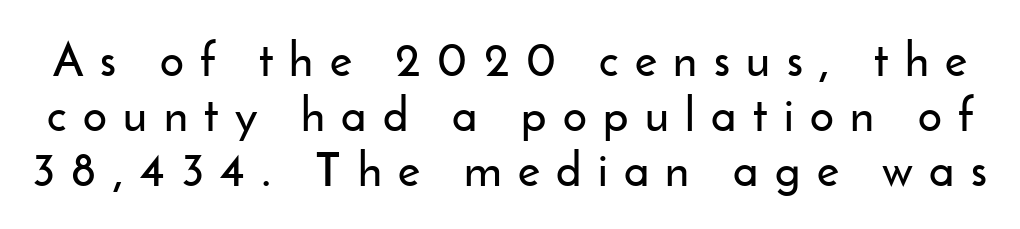
Q: Is the text italic (slanted)? A: No, it is upright.
Q: Is the typeface a serif or a sans-serif typeface? A: Sans-serif.
Q: Is the text underlined? A: No.
Q: Is the spacing between letters normal or unusually wide? A: Unusually wide.
Q: Width (condensed, normal, or wide)? A: Normal.
Q: Stroke contrast? A: Low.
Q: x-height? A: Small.
Q: Monospaced? A: No.
